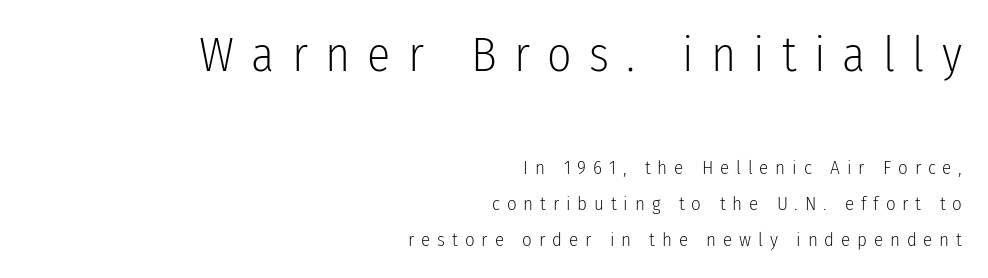
Q: Is the text bold? A: No.
Q: Is the text italic (slanted)? A: No, it is upright.
Q: Is the typeface a serif or a sans-serif typeface? A: Sans-serif.
Q: Is the text underlined? A: No.
Q: How is the paragraph aligned? A: Right-aligned.
Q: Is the spacing between letters normal or unusually wide? A: Unusually wide.
Q: Is the spacing between lines tight, normal or loose? A: Loose.
Q: Which block of text is set in a larger size, the first (top) or the second (bottom)? A: The first (top) one.
Q: Width (condensed, normal, or wide)? A: Condensed.
Q: Stroke contrast? A: Low.
Q: x-height? A: Medium.
Q: Monospaced? A: No.
